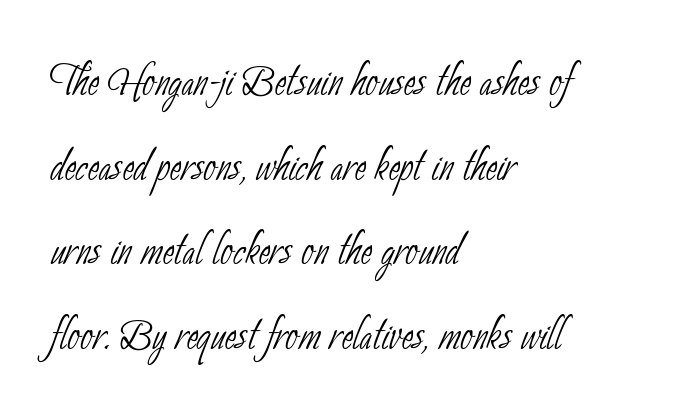
The face used here is proportionally spaced, like ordinary book or web type. Decoration check: the copy has no underline. Stroke mass is kept to a normal reading level or below. Letter spacing: default. The typesetter chose a ragged-right arrangement here.
